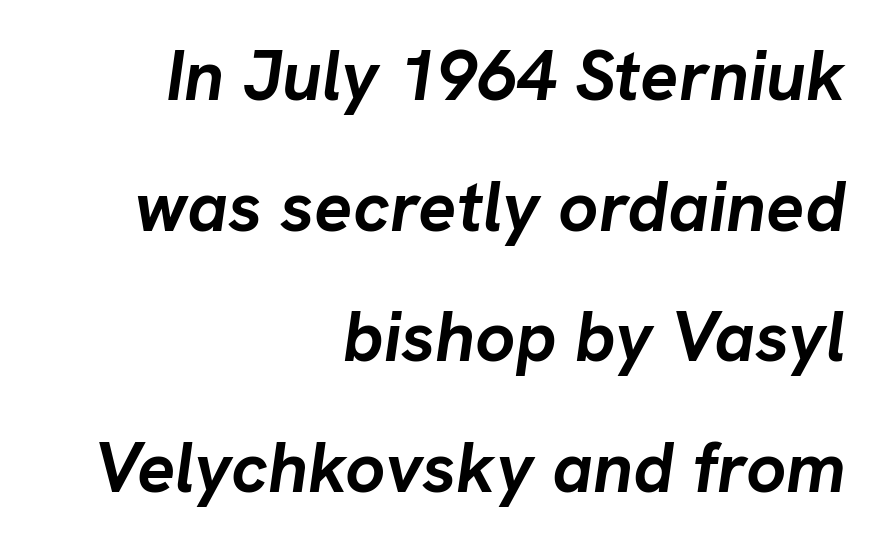
The image shows 71 px semibold type, italic (leaning right); set right-aligned, line spacing 1.84x, normal letter spacing, not underlined; low stroke contrast and a medium x-height.
